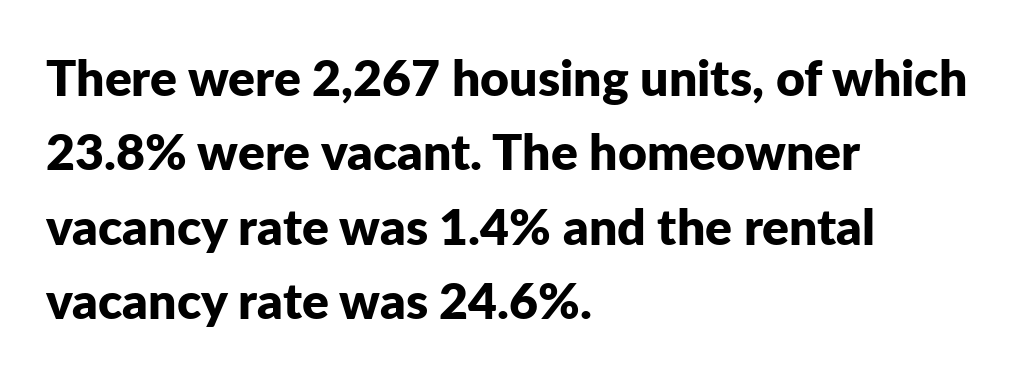
Default kerning and tracking; the words read as compact shapes. To sum up the face: it is a sans, with no serifs. The passage shown is typed in a proportional face where columns would drift. These lines sit exactly where default settings would place them.
